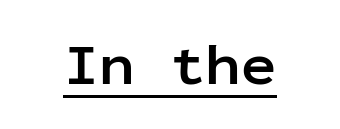
The image shows 59 px semibold sans-serif type, upright, monospaced; set normal letter spacing, underlined; low stroke contrast and a medium x-height.
